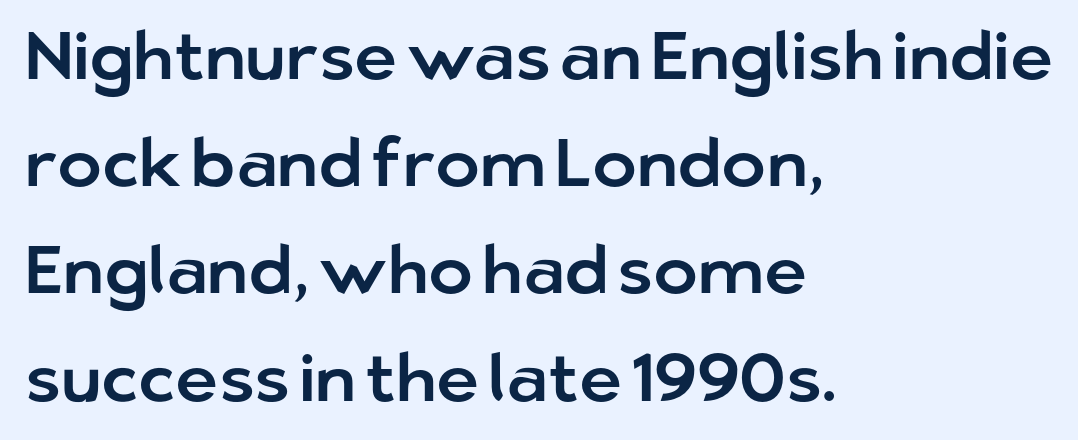
{"serif": "no", "italic": "no", "width": "normal", "stroke_contrast": "low", "x_height": "medium", "monospaced": "no", "underline": "no", "align": "left", "line_spacing": "normal", "line_spacing_ratio": 1.6, "letter_spacing": "normal", "letter_spacing_em": 0.0, "glyph_px": 67}
